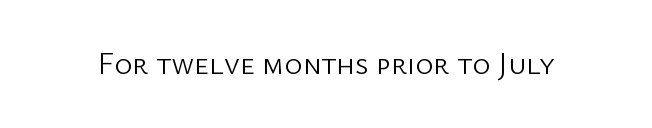
The passage shown is typeset with a sans-serif family. A roman cut, with each character standing at attention. The strip under each line holds only bare page. Caption: face not bold, strokes unweighted.
